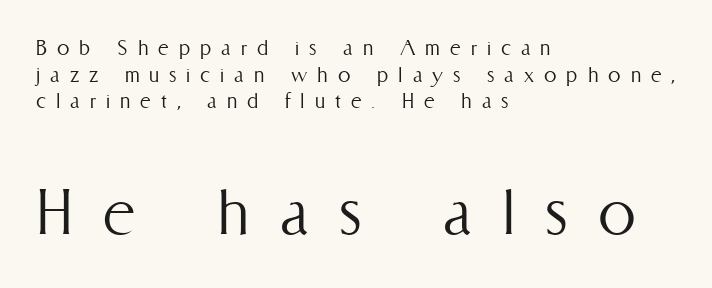
Q: Is the text bold? A: No.
Q: Is the text italic (slanted)? A: No, it is upright.
Q: Is the text underlined? A: No.
Q: How is the paragraph aligned? A: Left-aligned.
Q: Is the spacing between letters normal or unusually wide? A: Unusually wide.
Q: Is the spacing between lines tight, normal or loose? A: Tight.
Q: Which block of text is set in a larger size, the first (top) or the second (bottom)? A: The second (bottom) one.
Q: Width (condensed, normal, or wide)? A: Condensed.
Q: Stroke contrast? A: Medium.
Q: x-height? A: Medium.
Q: Monospaced? A: No.
